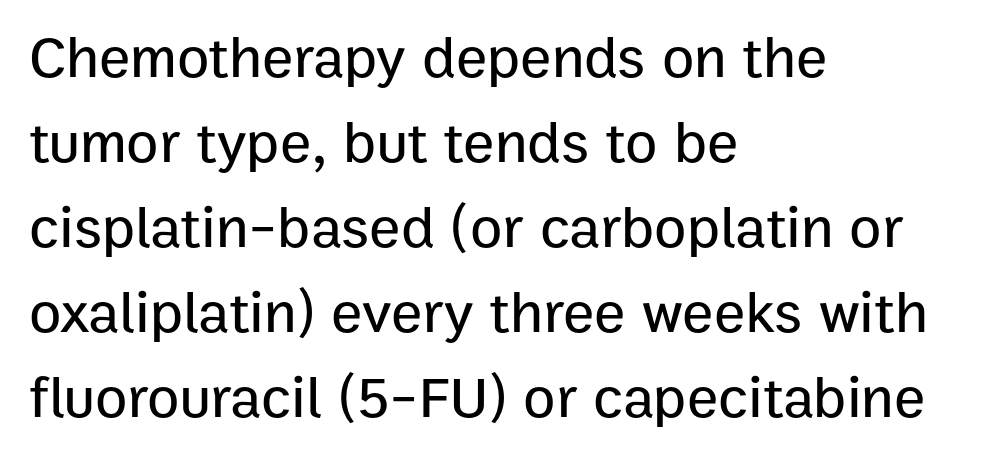
The image shows 59 px sans-serif type, upright; set left-aligned, normal line spacing (1.44x), normal letter spacing, not underlined; low stroke contrast and a medium x-height.
